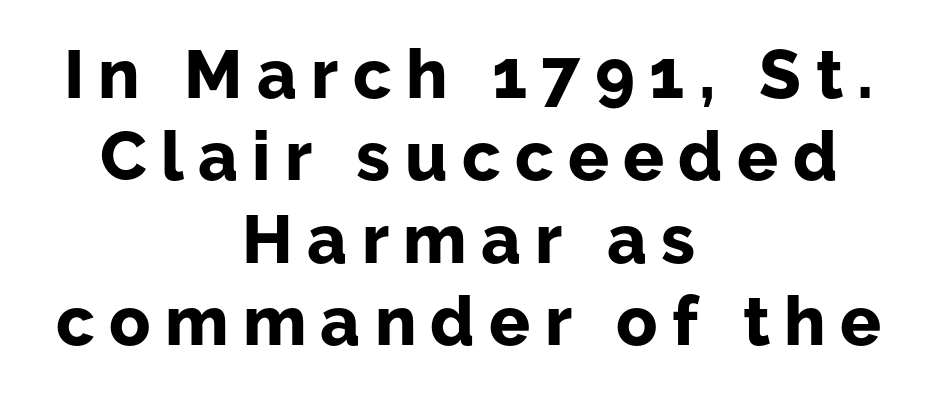
Q: Is the text bold? A: Yes.
Q: Is the text italic (slanted)? A: No, it is upright.
Q: Is the typeface a serif or a sans-serif typeface? A: Sans-serif.
Q: Is the text underlined? A: No.
Q: How is the paragraph aligned? A: Centered.
Q: Is the spacing between letters normal or unusually wide? A: Unusually wide.
Q: Width (condensed, normal, or wide)? A: Normal.
Q: Stroke contrast? A: Low.
Q: x-height? A: Medium.
Q: Monospaced? A: No.
